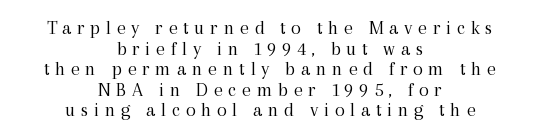
The image shows 20 px text type, upright; set centered, tight line spacing (1.03x), unusually wide letter spacing (+0.28 em), not underlined.
